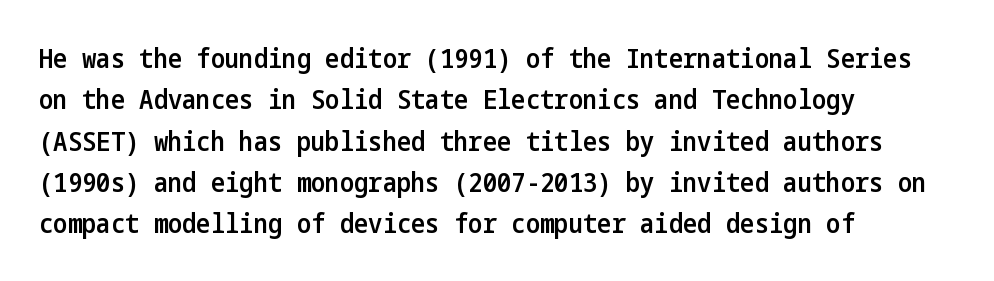
Q: Is the text bold? A: Semi-bold.
Q: Is the text italic (slanted)? A: No, it is upright.
Q: Is the text underlined? A: No.
Q: How is the paragraph aligned? A: Left-aligned.
Q: Is the spacing between letters normal or unusually wide? A: Normal.
Q: Is the spacing between lines tight, normal or loose? A: Normal.
